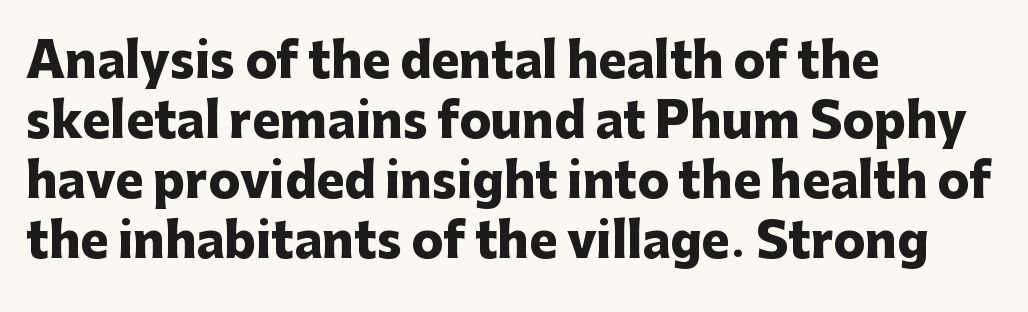
Q: Is the text bold? A: Yes.
Q: Is the text italic (slanted)? A: No, it is upright.
Q: Is the typeface a serif or a sans-serif typeface? A: Sans-serif.
Q: Is the text underlined? A: No.
Q: How is the paragraph aligned? A: Left-aligned.
Q: Is the spacing between letters normal or unusually wide? A: Normal.
Q: Is the spacing between lines tight, normal or loose? A: Normal.
Q: Width (condensed, normal, or wide)? A: Normal.
Q: Stroke contrast? A: Low.
Q: x-height? A: Medium.
Q: Monospaced? A: No.
